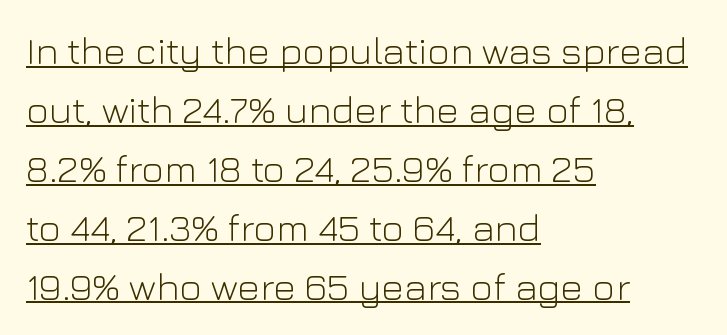
The image shows 39 px light sans-serif type, upright; set left-aligned, normal line spacing (1.51x), normal letter spacing, underlined; low stroke contrast and a medium x-height.
